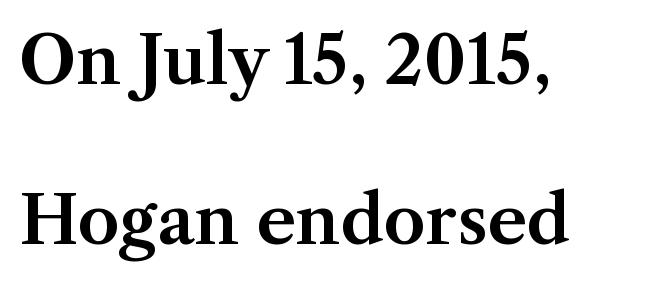
Think of a printed novel: that variable character pitch is what you see here. Any mark beneath the type? The region is blank. If you drew a ruler down the left edge, every line would touch it. Students, observe: this is what heavily led, spacious text looks like.
